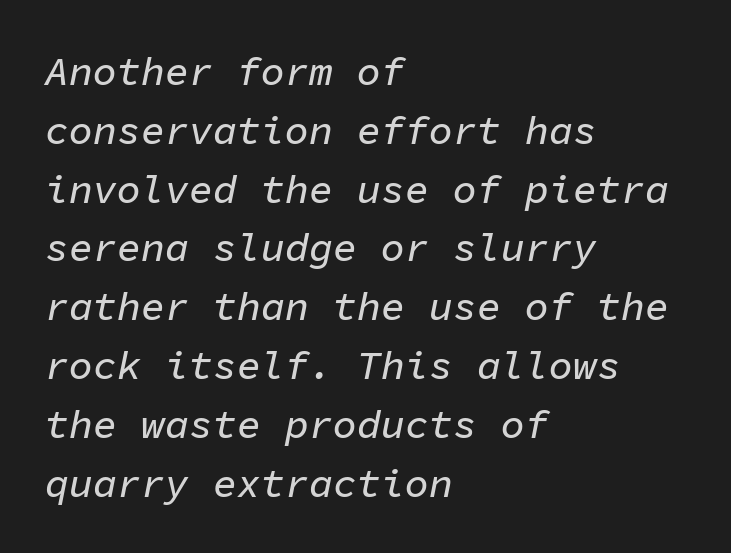
{"italic": "yes", "lean": "right", "slant_degrees": 11, "width": "normal", "stroke_contrast": "low", "x_height": "medium", "monospaced": "yes", "underline": "no", "align": "left", "line_spacing": "normal", "line_spacing_ratio": 1.47, "letter_spacing": "normal", "letter_spacing_em": 0.0, "glyph_px": 40}
